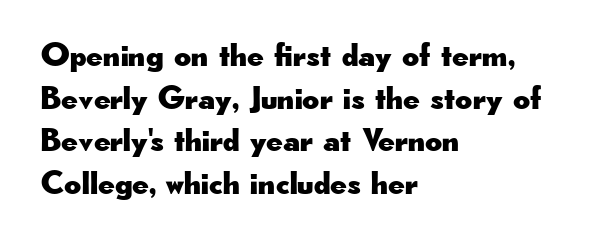
{"serif": "no", "italic": "no", "width": "wide", "stroke_contrast": "low", "x_height": "small", "monospaced": "no", "underline": "no", "align": "left", "line_spacing": "normal", "line_spacing_ratio": 1.29, "letter_spacing": "normal", "letter_spacing_em": 0.0, "glyph_px": 33}
